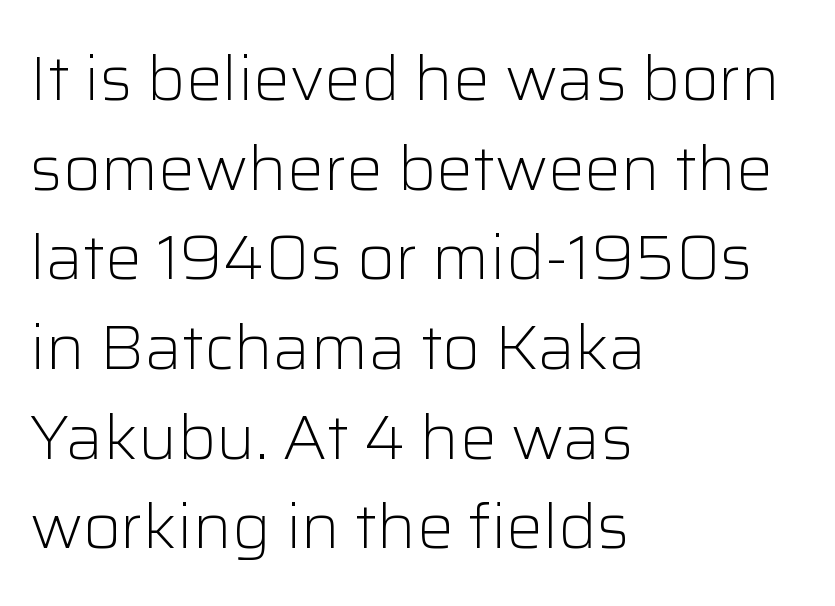
The glyphs are unaccompanied by any horizontal stroke below them. Ascenders rise straight up at ninety degrees. Think of a printed novel: that variable character pitch is what you see here. The leading is moderate, giving the passage an even texture.
